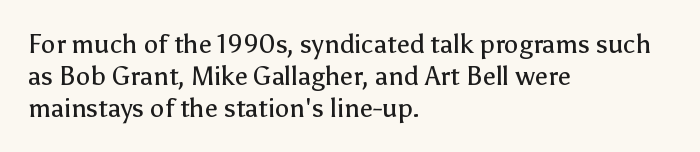
The passage shown is not underscored anywhere. Words appear dense and cohesive because spacing is normal. Alignment: flush left. Unlike italic type, these characters show no tilt at all.
